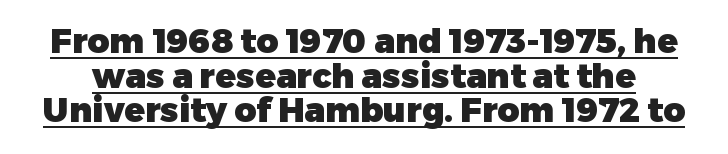
Q: Is the text bold? A: Yes.
Q: Is the text italic (slanted)? A: No, it is upright.
Q: Is the typeface a serif or a sans-serif typeface? A: Sans-serif.
Q: Is the text underlined? A: Yes.
Q: Is the spacing between letters normal or unusually wide? A: Normal.
Q: Is the spacing between lines tight, normal or loose? A: Tight.
Q: Width (condensed, normal, or wide)? A: Normal.
Q: Stroke contrast? A: Low.
Q: x-height? A: Medium.
Q: Monospaced? A: No.
